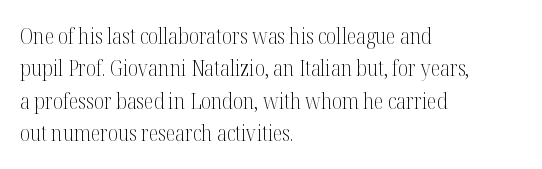
The image shows 22 px text type, upright; set left-aligned, normal line spacing (1.47x), normal letter spacing, not underlined.
